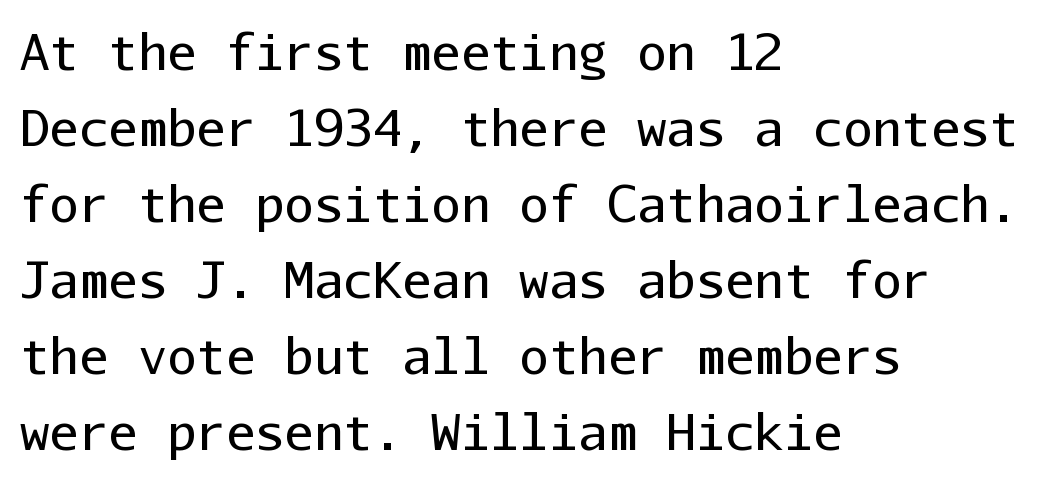
{"serif": "no", "italic": "no", "bold": "no", "weight": "regular", "width": "normal", "stroke_contrast": "low", "x_height": "medium", "monospaced": "yes", "underline": "no", "align": "left", "line_spacing": "normal", "line_spacing_ratio": 1.55, "letter_spacing": "normal", "letter_spacing_em": 0.0, "glyph_px": 49}
